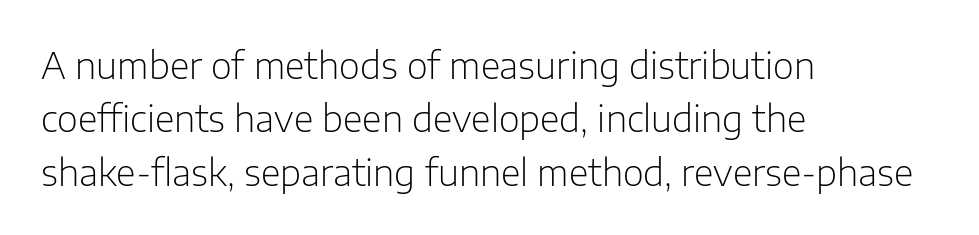
Q: Is the text bold? A: No.
Q: Is the text italic (slanted)? A: No, it is upright.
Q: Is the typeface a serif or a sans-serif typeface? A: Sans-serif.
Q: Is the text underlined? A: No.
Q: How is the paragraph aligned? A: Left-aligned.
Q: Is the spacing between letters normal or unusually wide? A: Normal.
Q: Is the spacing between lines tight, normal or loose? A: Normal.
Q: Width (condensed, normal, or wide)? A: Normal.
Q: Stroke contrast? A: Low.
Q: x-height? A: Medium.
Q: Monospaced? A: No.
